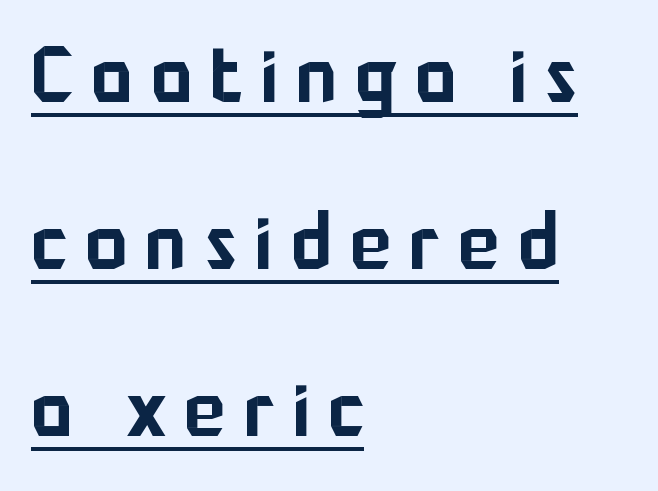
Q: Is the text italic (slanted)? A: No, it is upright.
Q: Is the typeface a serif or a sans-serif typeface? A: Sans-serif.
Q: Is the text underlined? A: Yes.
Q: How is the paragraph aligned? A: Left-aligned.
Q: Is the spacing between letters normal or unusually wide? A: Unusually wide.
Q: Is the spacing between lines tight, normal or loose? A: Loose.
Q: Width (condensed, normal, or wide)? A: Normal.
Q: Stroke contrast? A: Low.
Q: x-height? A: Medium.
Q: Monospaced? A: No.
